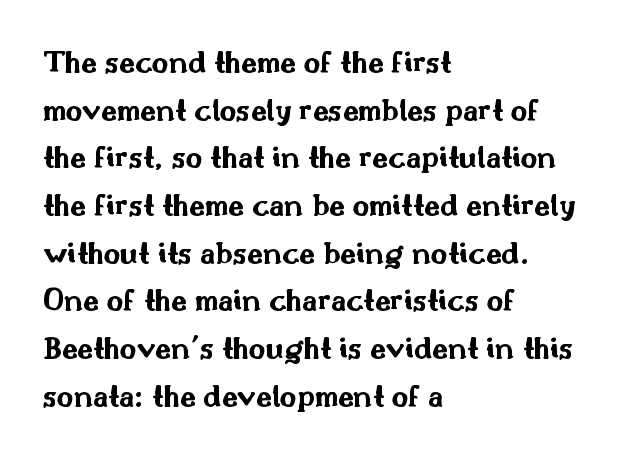
The gaps between neighbouring characters are ordinary and unremarkable. The glyphs in this specimen are sans serif. Students, observe: this is what conventionally led text looks like. You could not count columns in this text — the font is proportionally spaced. Pretty heavy lettering here — definitely bold.
